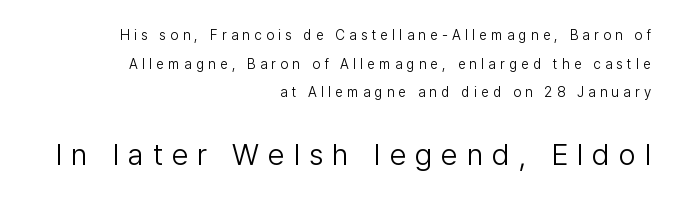
The image shows 30 px light sans-serif type, upright; set right-aligned, loose line spacing (2.04x), unusually wide letter spacing (+0.3 em), not underlined; the second (bottom) block is 2.14x larger; low stroke contrast and a medium x-height.
